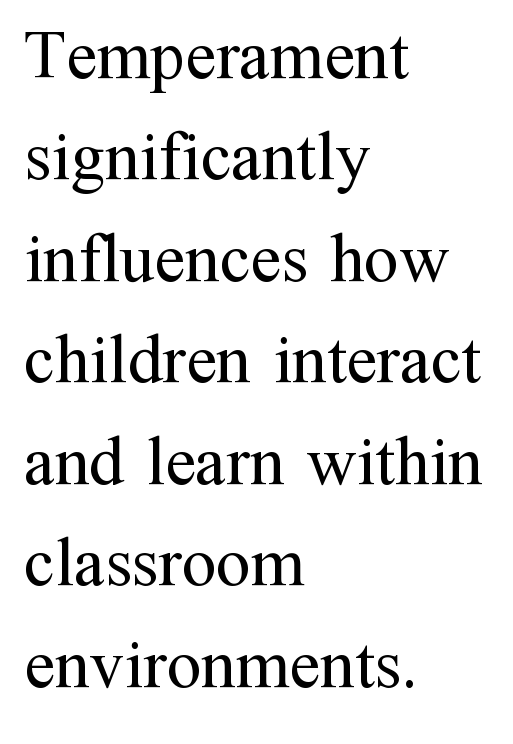
{"serif": "yes", "italic": "no", "bold": "no", "weight": "regular", "width": "normal", "stroke_contrast": "medium", "x_height": "medium", "monospaced": "no", "underline": "no", "align": "left", "line_spacing": "normal", "line_spacing_ratio": 1.47, "letter_spacing": "normal", "letter_spacing_em": 0.0, "glyph_px": 69}
